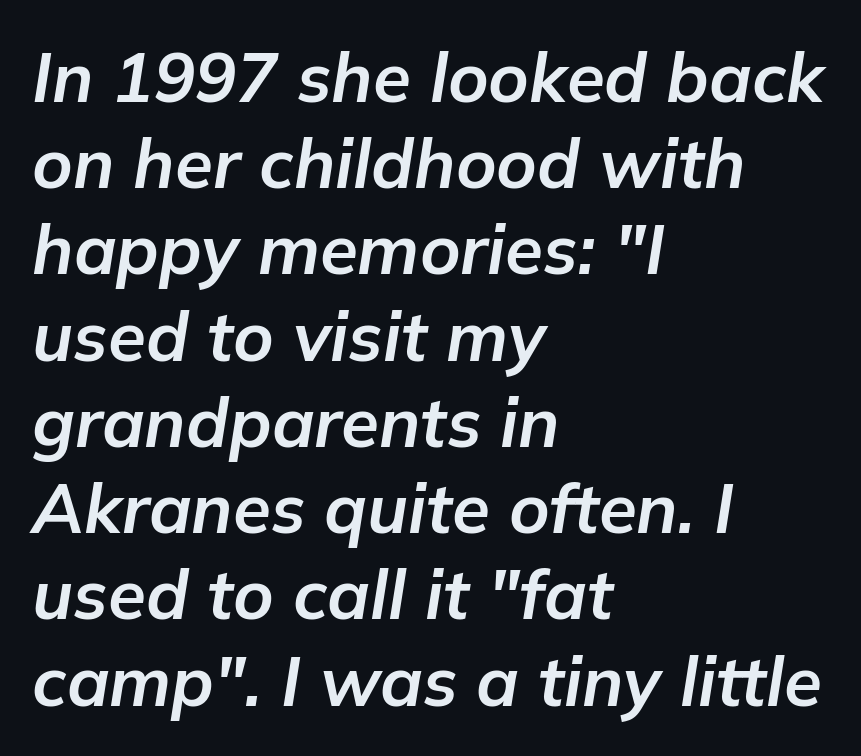
Q: Is the text bold? A: Yes.
Q: Is the text italic (slanted)? A: Yes, it leans right by about 9 degrees.
Q: Is the text underlined? A: No.
Q: How is the paragraph aligned? A: Left-aligned.
Q: Is the spacing between letters normal or unusually wide? A: Normal.
Q: Is the spacing between lines tight, normal or loose? A: Normal.
Q: Width (condensed, normal, or wide)? A: Normal.
Q: Stroke contrast? A: Low.
Q: x-height? A: Medium.
Q: Monospaced? A: No.
